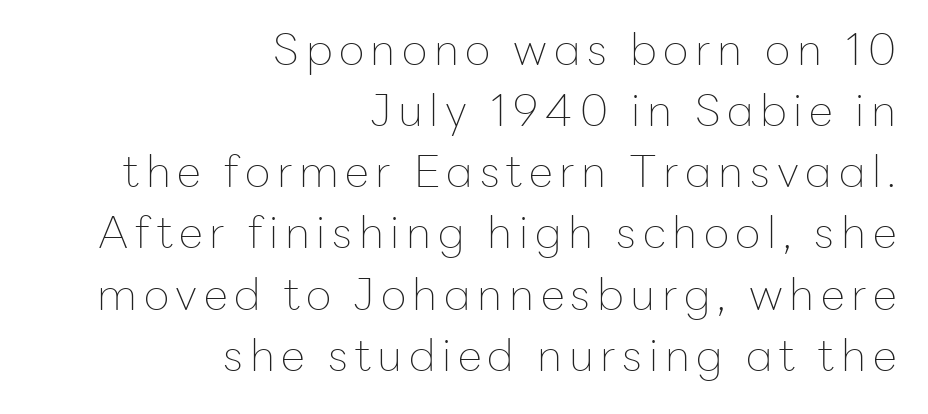
Q: Is the text bold? A: No.
Q: Is the text italic (slanted)? A: No, it is upright.
Q: Is the typeface a serif or a sans-serif typeface? A: Sans-serif.
Q: Is the text underlined? A: No.
Q: How is the paragraph aligned? A: Right-aligned.
Q: Is the spacing between lines tight, normal or loose? A: Normal.
Q: Width (condensed, normal, or wide)? A: Normal.
Q: Stroke contrast? A: Low.
Q: x-height? A: Medium.
Q: Monospaced? A: No.
